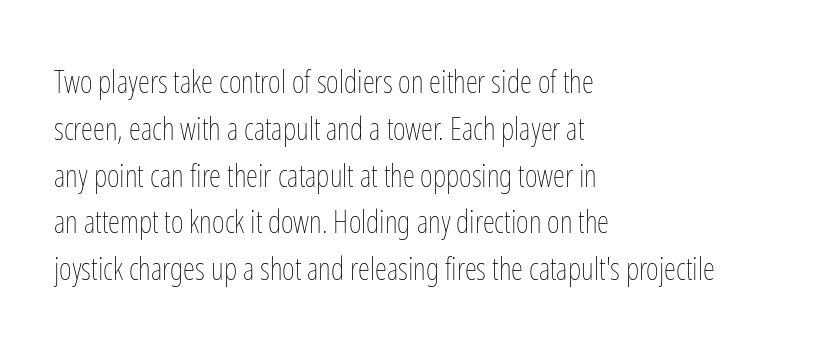
No italicization has been applied; the sample stays upright. Successive baselines arrive at the customary interval. Typeset ragged right — the left edge is the straight one. Is this a fixed-width face? No — the glyphs have proportional, varying widths.
